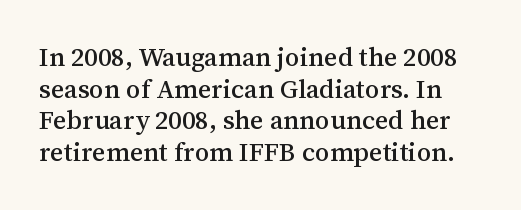
Is there any slant? The stems are plumb. Nobody drew a line under any word here. Characters follow at the spacing the type designer built in.
